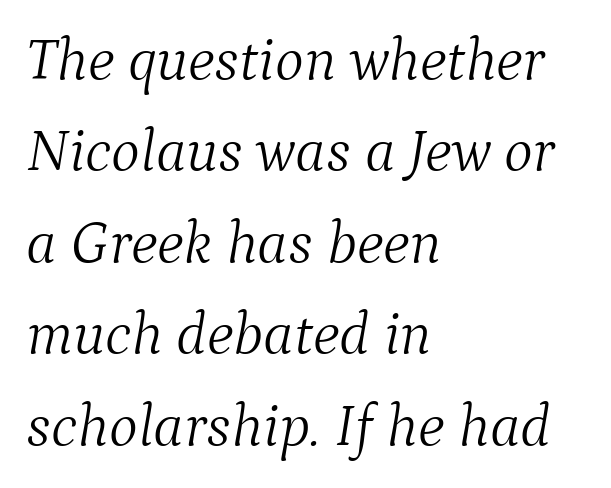
{"serif": "yes", "italic": "yes", "lean": "right", "slant_degrees": 9, "bold": "no", "weight": "light", "width": "normal", "stroke_contrast": "medium", "x_height": "medium", "monospaced": "no", "underline": "no", "align": "left", "line_spacing": "normal", "line_spacing_ratio": 1.5, "letter_spacing": "normal", "letter_spacing_em": 0.0, "glyph_px": 61}
